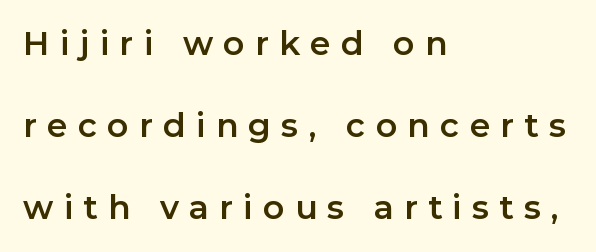
{"serif": "no", "italic": "no", "width": "normal", "stroke_contrast": "low", "x_height": "medium", "monospaced": "no", "underline": "no", "align": "left", "line_spacing": "loose", "line_spacing_ratio": 2.49, "letter_spacing": "wide", "letter_spacing_em": 0.31, "glyph_px": 33}
